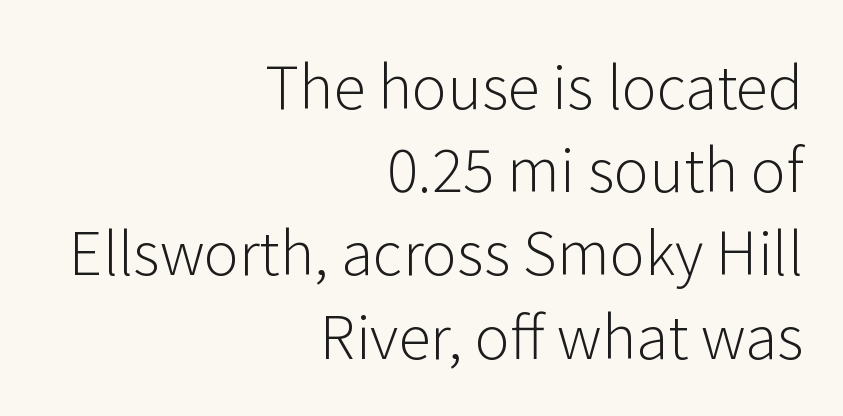
{"serif": "no", "italic": "no", "bold": "no", "weight": "light", "width": "normal", "stroke_contrast": "low", "x_height": "medium", "monospaced": "no", "underline": "no", "align": "right", "line_spacing": "normal", "line_spacing_ratio": 1.41, "letter_spacing": "normal", "letter_spacing_em": 0.0, "glyph_px": 59}
